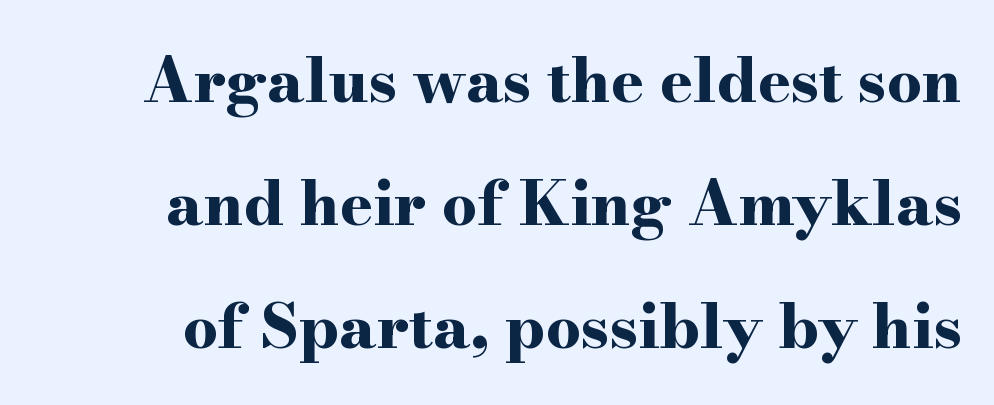
These words are printed bold, with thick strokes throughout. Varying glyph widths throughout — classic text-font behaviour. Style check: upright. The passage shown is typeset with a serif family. What stands out about the letter spacing? Nothing — it is the standard amount.
